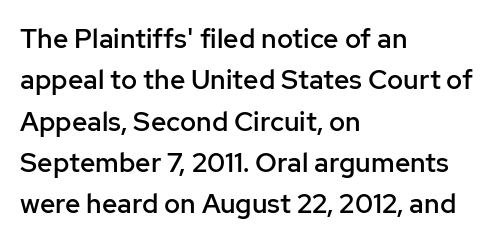
The image shows 27 px text type, upright; set left-aligned, normal line spacing (1.53x), normal letter spacing, not underlined.
